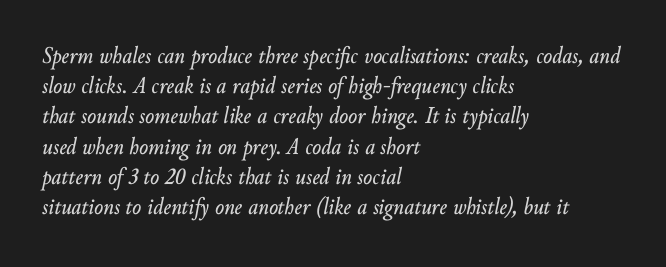
Q: Is the text italic (slanted)? A: Yes, it leans right by about 10 degrees.
Q: Is the text underlined? A: No.
Q: How is the paragraph aligned? A: Left-aligned.
Q: Is the spacing between letters normal or unusually wide? A: Normal.
Q: Is the spacing between lines tight, normal or loose? A: Normal.
